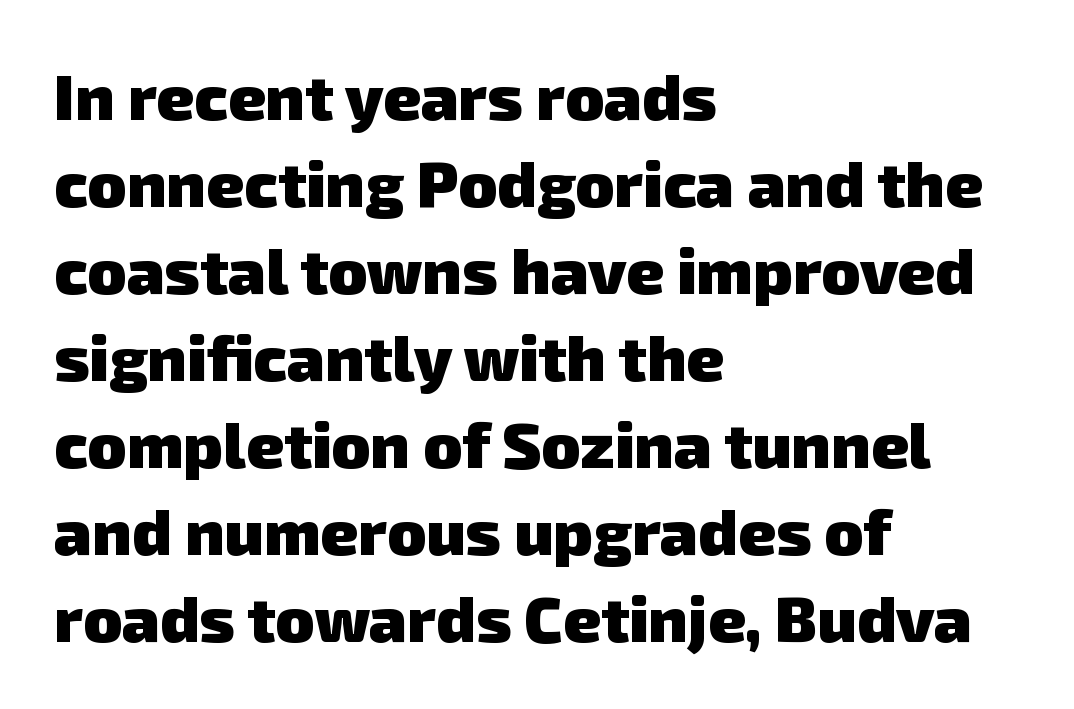
Q: Is the text bold? A: Yes.
Q: Is the typeface a serif or a sans-serif typeface? A: Sans-serif.
Q: Is the text underlined? A: No.
Q: How is the paragraph aligned? A: Left-aligned.
Q: Is the spacing between letters normal or unusually wide? A: Normal.
Q: Is the spacing between lines tight, normal or loose? A: Normal.
Q: Width (condensed, normal, or wide)? A: Normal.
Q: Stroke contrast? A: Low.
Q: x-height? A: Medium.
Q: Monospaced? A: No.
